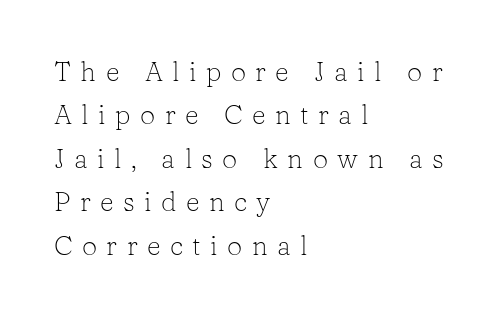
Q: Is the text bold? A: No.
Q: Is the text italic (slanted)? A: No, it is upright.
Q: Is the text underlined? A: No.
Q: How is the paragraph aligned? A: Left-aligned.
Q: Is the spacing between letters normal or unusually wide? A: Unusually wide.
Q: Is the spacing between lines tight, normal or loose? A: Normal.
